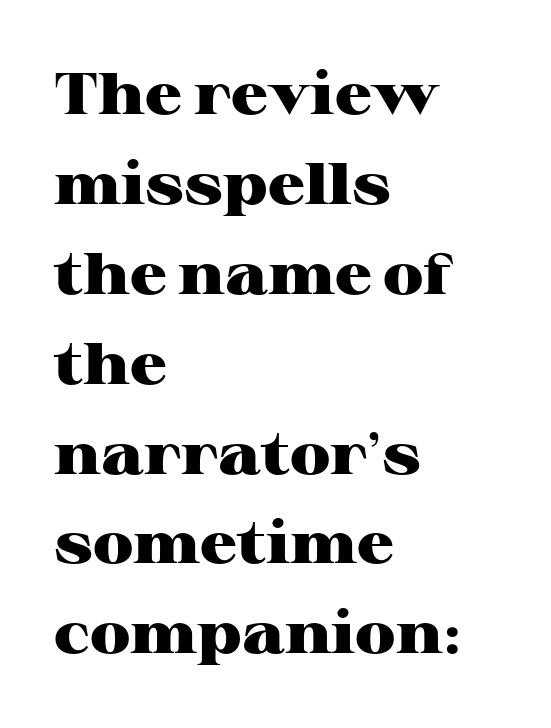
The image shows 58 px heavy, wide serif type, upright; set left-aligned, normal line spacing (1.55x), normal letter spacing, not underlined; high stroke contrast and a medium x-height.
